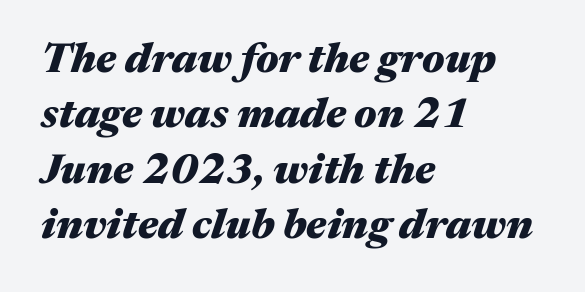
The image shows 42 px heavy, wide type, italic (leaning right); set left-aligned, normal line spacing (1.32x), normal letter spacing, not underlined; medium stroke contrast and a medium x-height.
